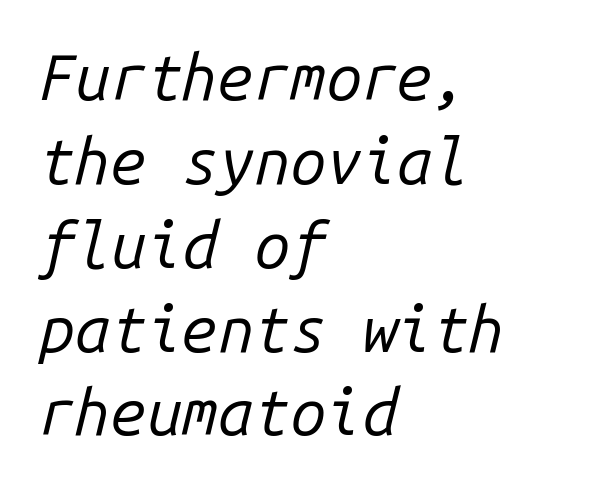
Q: Is the text bold? A: No.
Q: Is the text italic (slanted)? A: Yes, it leans right by about 14 degrees.
Q: Is the text underlined? A: No.
Q: How is the paragraph aligned? A: Left-aligned.
Q: Is the spacing between letters normal or unusually wide? A: Normal.
Q: Is the spacing between lines tight, normal or loose? A: Normal.
Q: Width (condensed, normal, or wide)? A: Normal.
Q: Stroke contrast? A: Low.
Q: x-height? A: Medium.
Q: Monospaced? A: Yes.
